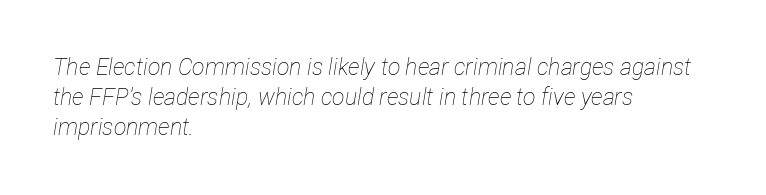
The image shows 23 px text type, italic (leaning right); set left-aligned, normal line spacing (1.31x), normal letter spacing, not underlined.
